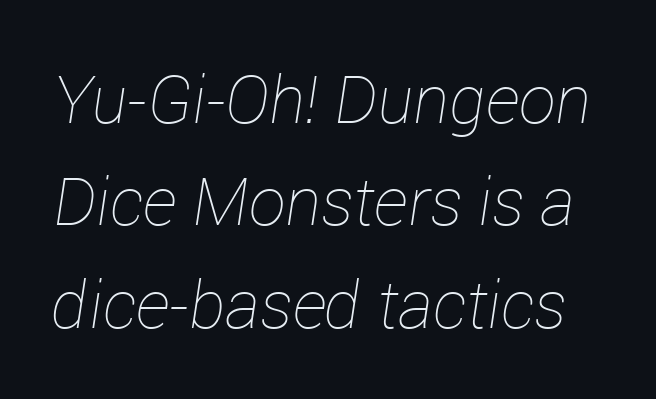
No extra ink here — the face is not bold. These lines are rendered in a variable-pitch font. The whole block is typeset with a tilt. Quick note: underline off. Regular leading. Glyph-to-glyph distance matches everyday printed text.
